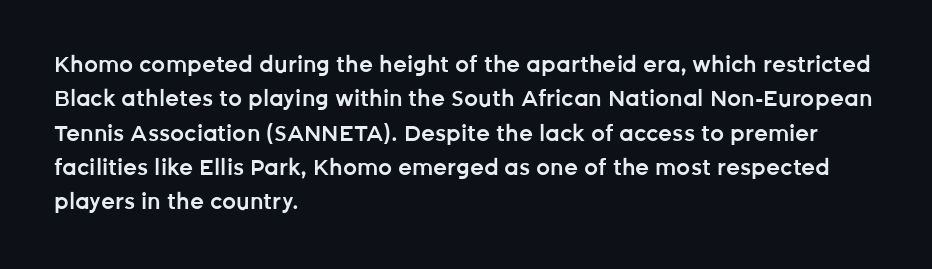
Q: Is the text bold? A: Semi-bold.
Q: Is the text italic (slanted)? A: No, it is upright.
Q: Is the text underlined? A: No.
Q: How is the paragraph aligned? A: Left-aligned.
Q: Is the spacing between letters normal or unusually wide? A: Normal.
Q: Is the spacing between lines tight, normal or loose? A: Normal.
